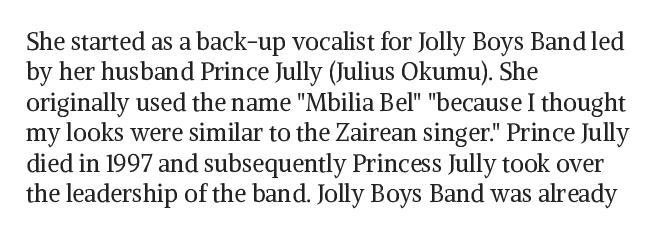
The type sits square on the baseline with zero lean. Only glyphs here, with clear space below each row. This sample is left-justified, so line endings fall wherever the words run out. Nothing unusual about the tracking: characters are spaced as the font intends. No extra ink here — the face is not bold.
